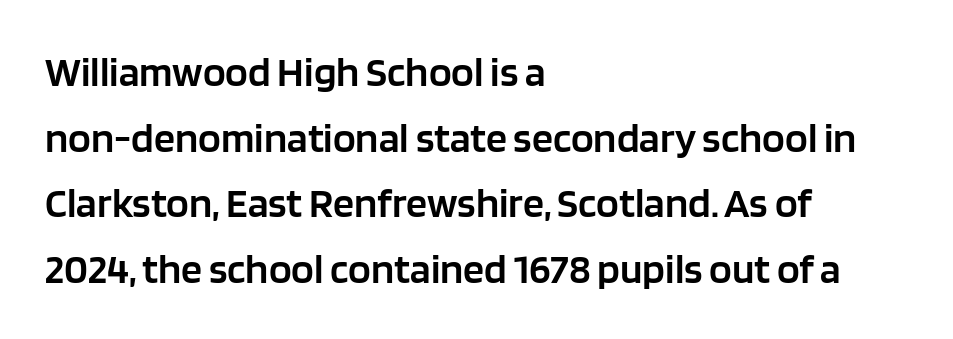
Q: Is the text bold? A: Semi-bold.
Q: Is the text italic (slanted)? A: No, it is upright.
Q: Is the typeface a serif or a sans-serif typeface? A: Sans-serif.
Q: Is the text underlined? A: No.
Q: How is the paragraph aligned? A: Left-aligned.
Q: Is the spacing between letters normal or unusually wide? A: Normal.
Q: Is the spacing between lines tight, normal or loose? A: Normal.
Q: Width (condensed, normal, or wide)? A: Normal.
Q: Stroke contrast? A: Low.
Q: x-height? A: Large.
Q: Monospaced? A: No.
